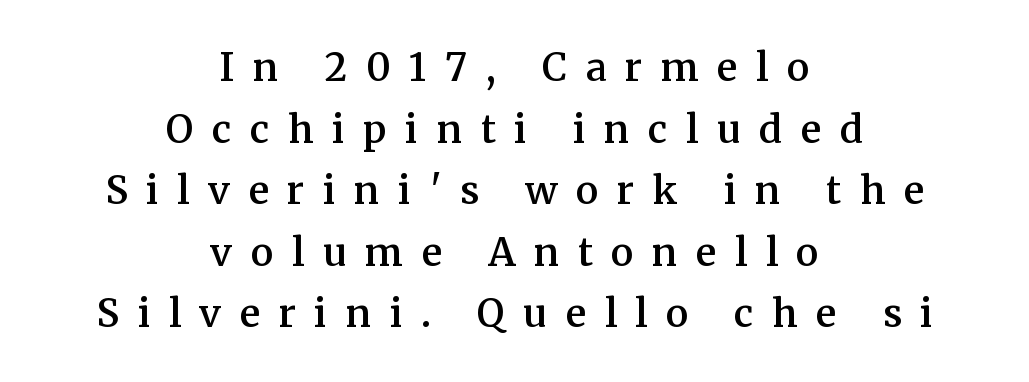
Q: Is the text bold? A: Semi-bold.
Q: Is the text italic (slanted)? A: No, it is upright.
Q: Is the typeface a serif or a sans-serif typeface? A: Serif.
Q: Is the text underlined? A: No.
Q: How is the paragraph aligned? A: Centered.
Q: Is the spacing between letters normal or unusually wide? A: Unusually wide.
Q: Is the spacing between lines tight, normal or loose? A: Normal.
Q: Width (condensed, normal, or wide)? A: Normal.
Q: Stroke contrast? A: Medium.
Q: x-height? A: Medium.
Q: Monospaced? A: No.
